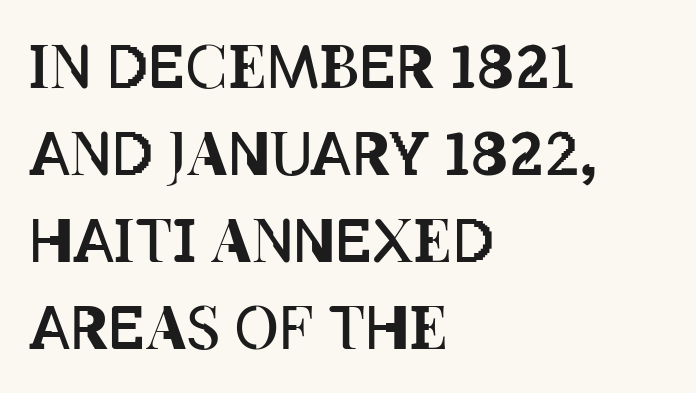
Q: Is the text bold? A: No.
Q: Is the text italic (slanted)? A: No, it is upright.
Q: Is the text underlined? A: No.
Q: How is the paragraph aligned? A: Left-aligned.
Q: Is the spacing between letters normal or unusually wide? A: Normal.
Q: Is the spacing between lines tight, normal or loose? A: Normal.
Q: Width (condensed, normal, or wide)? A: Condensed.
Q: Stroke contrast? A: Low.
Q: x-height? A: Large.
Q: Monospaced? A: No.
